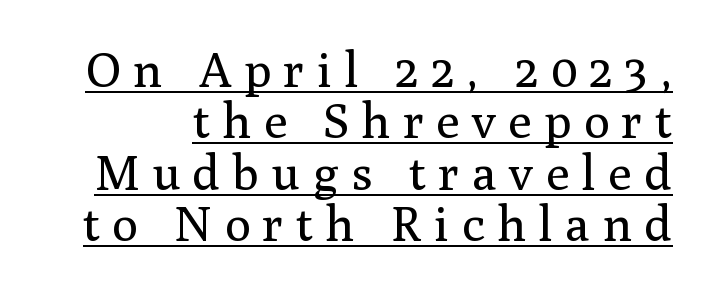
The image shows 49 px regular-weight serif type, upright; set tight line spacing (1.05x), unusually wide letter spacing (+0.25 em), underlined; medium stroke contrast and a medium x-height.
